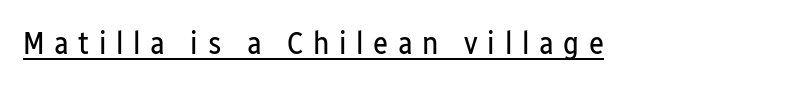
The face used here is rendered with a markedly widened letterfit. These lines are rendered in a variable-pitch font. The font family rendered here belongs to the sans-serif group. Bold? No — there's no thickening of the strokes. Has an underline been added? It has.
